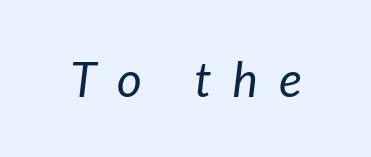
The image shows 48 px regular-weight type, italic (leaning right); set unusually wide letter spacing (+0.45 em), not underlined; low stroke contrast and a medium x-height.
